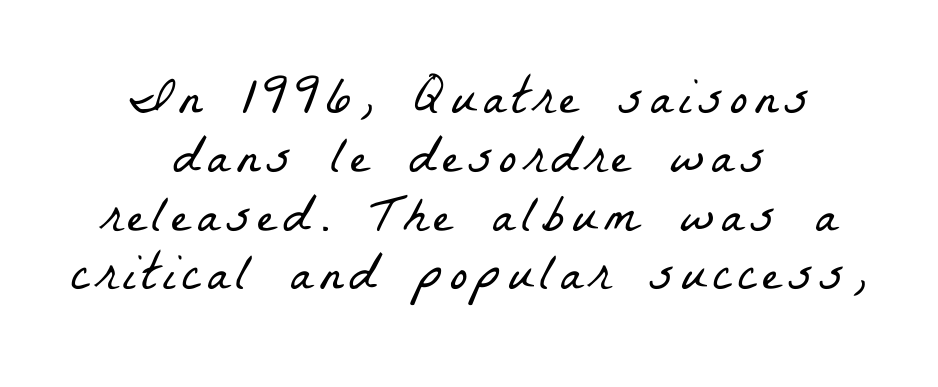
Q: Is the text bold? A: No.
Q: Is the typeface a serif or a sans-serif typeface? A: Serif.
Q: Is the text underlined? A: No.
Q: How is the paragraph aligned? A: Centered.
Q: Is the spacing between lines tight, normal or loose? A: Tight.
Q: Width (condensed, normal, or wide)? A: Condensed.
Q: Stroke contrast? A: Low.
Q: x-height? A: Medium.
Q: Monospaced? A: No.
